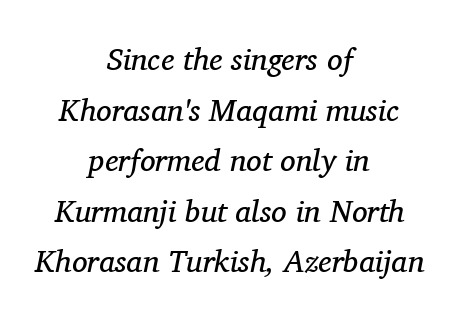
{"serif": "yes", "italic": "yes", "lean": "right", "slant_degrees": 11, "bold": "no", "weight": "regular", "width": "normal", "stroke_contrast": "medium", "x_height": "medium", "monospaced": "no", "underline": "no", "align": "center", "line_spacing": "normal", "line_spacing_ratio": 1.63, "letter_spacing": "normal", "letter_spacing_em": 0.0, "glyph_px": 31}
